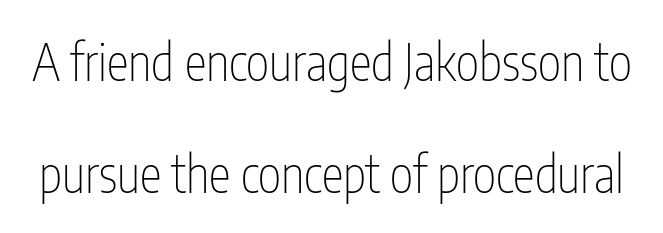
Q: Is the text bold? A: No.
Q: Is the text italic (slanted)? A: No, it is upright.
Q: Is the typeface a serif or a sans-serif typeface? A: Sans-serif.
Q: Is the text underlined? A: No.
Q: Is the spacing between letters normal or unusually wide? A: Normal.
Q: Is the spacing between lines tight, normal or loose? A: Loose.
Q: Width (condensed, normal, or wide)? A: Condensed.
Q: Stroke contrast? A: Low.
Q: x-height? A: Medium.
Q: Monospaced? A: No.
